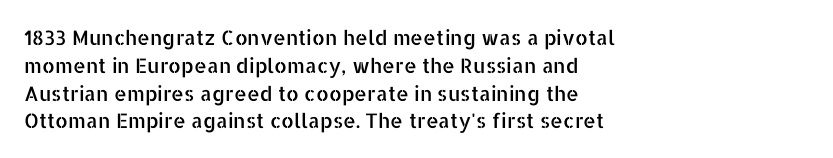
Q: Is the text italic (slanted)? A: No, it is upright.
Q: Is the text underlined? A: No.
Q: How is the paragraph aligned? A: Left-aligned.
Q: Is the spacing between letters normal or unusually wide? A: Normal.
Q: Is the spacing between lines tight, normal or loose? A: Normal.
